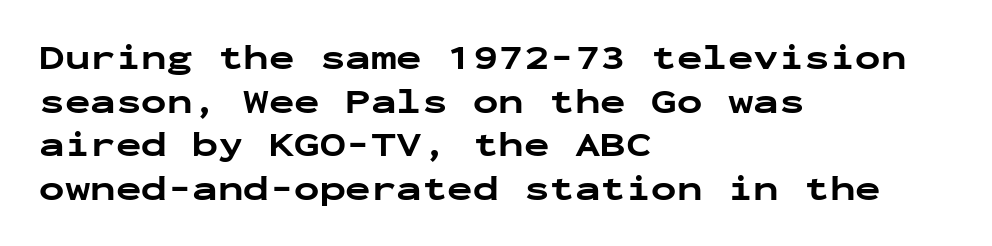
The image shows 34 px bold, wide sans-serif type, upright, monospaced; set left-aligned, normal line spacing (1.28x), normal letter spacing, not underlined; low stroke contrast and a medium x-height.
